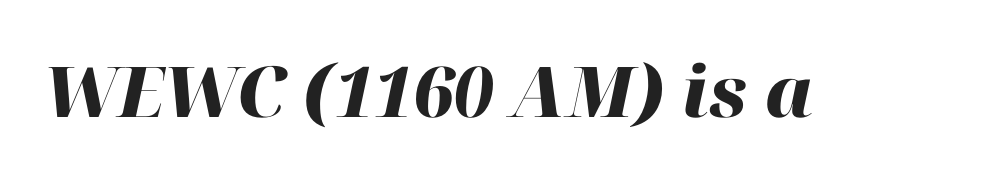
Plenty of ink on the page — the face is bold. The tracking reads as untouched default to a designer's eye. The letters advance in unequal steps, a hallmark of proportional type. Words float on clear page, feet unadorned. Slanted lettering throughout.
